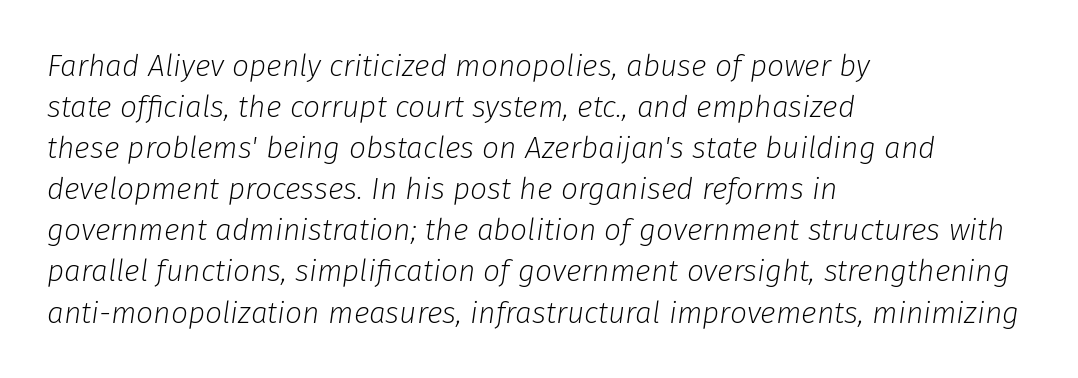
The face used here is proportionally spaced, like ordinary book or web type. The setting favours the left margin, as ordinary paragraphs usually do. No extra tracking has been applied to these lines. Posture: slanted. Each new line begins a customary step beneath the previous one.
